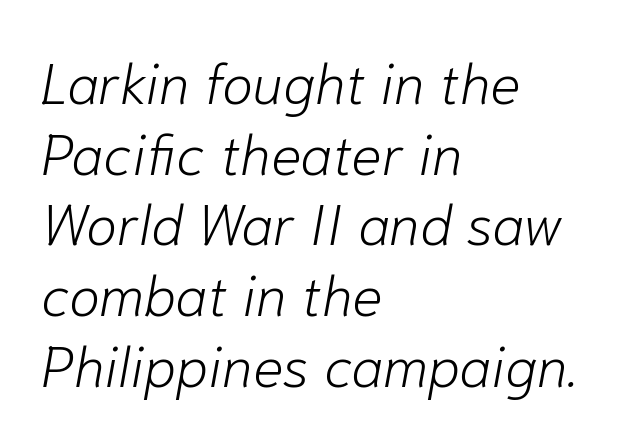
This rendering features lettering with no underline. Compared with typical body copy, the letter spacing here is the same. This reads as an unemphasized weight, regular at the heaviest. The passage shown leans; its letterforms are oblique.
